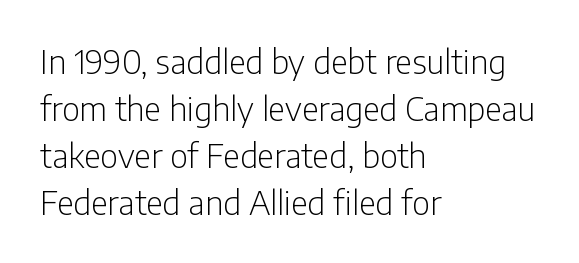
Any mark beneath the type? The region is blank. Successive baselines arrive at the customary interval. Vertical stems look standard width or narrower in stroke. The passage shown is typed in a proportional face where columns would drift. Serifs: no, the terminals of the letterforms are clean. Does the copy run flush right? No — it runs flush left.
